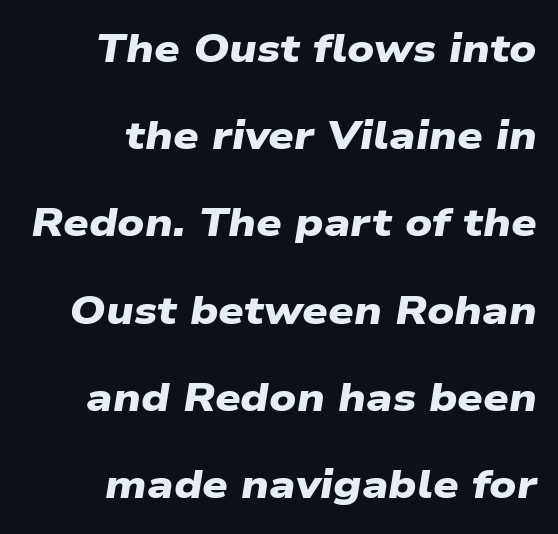
Tracking value appears to be zero — textbook default spacing. The lines are quadded right. Do the characters align in a grid? No, the font is proportional. The characters look thick and weighty, a clear bold. The designer went with a sans here, leaving each stem footless.
